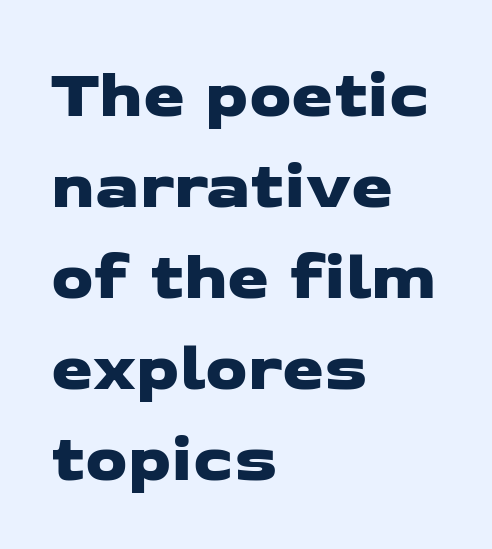
The image shows 67 px wide sans-serif type; set left-aligned, normal line spacing (1.36x), normal letter spacing, not underlined; low stroke contrast and a medium x-height.
